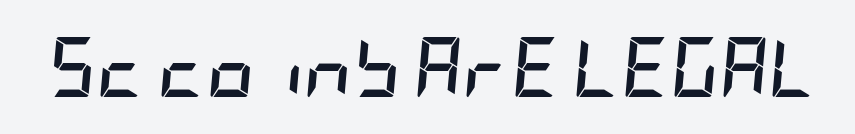
{"italic": "yes", "lean": "right", "slant_degrees": 5, "bold": "yes", "weight": "semibold", "width": "condensed", "stroke_contrast": "low", "x_height": "large", "underline": "no", "letter_spacing": "normal", "letter_spacing_em": 0.0, "glyph_px": 60}
